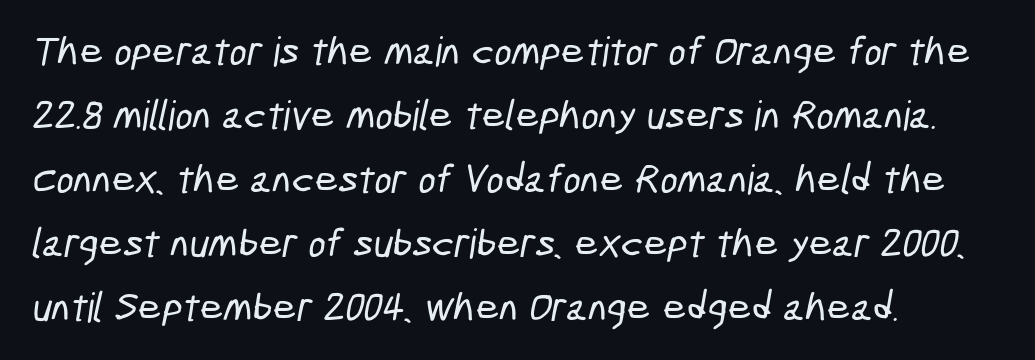
{"serif": "no", "width": "condensed", "stroke_contrast": "low", "x_height": "medium", "monospaced": "no", "underline": "no", "align": "left", "line_spacing": "normal", "line_spacing_ratio": 1.56, "letter_spacing": "normal", "letter_spacing_em": 0.0, "glyph_px": 41}
